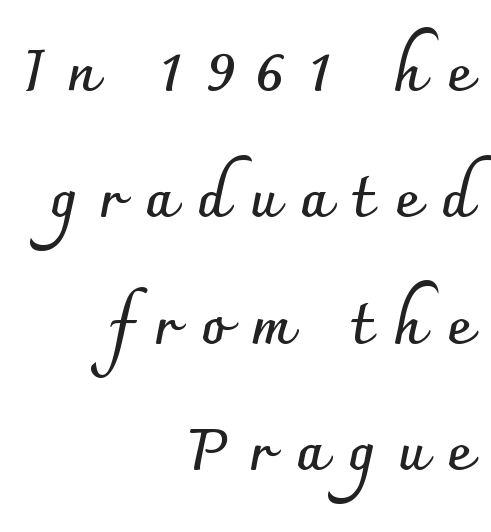
{"serif": "no", "bold": "yes", "weight": "semibold", "width": "normal", "stroke_contrast": "low", "x_height": "small", "monospaced": "no", "underline": "no", "align": "right", "line_spacing": "loose", "line_spacing_ratio": 2.14, "letter_spacing": "wide", "letter_spacing_em": 0.37, "glyph_px": 59}
